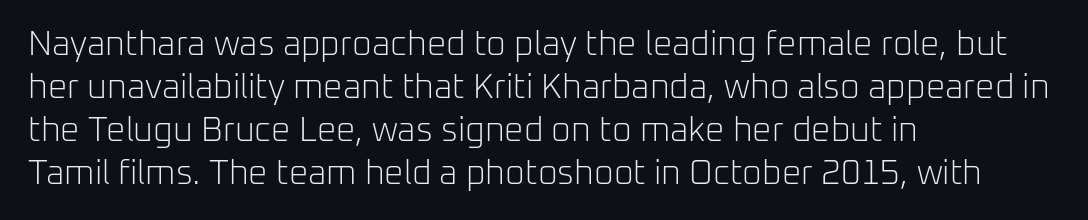
Style check: upright. Classification — sans serif. The rendering keeps characters at their native spacing. If you measured baseline to baseline, you'd find a middling distance. Alignment: flush left.
